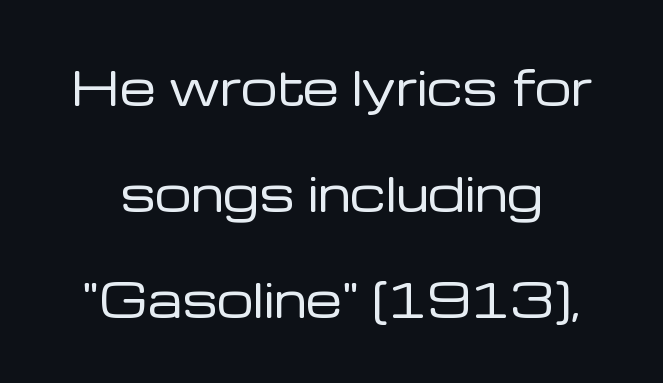
{"serif": "no", "italic": "no", "bold": "no", "weight": "regular", "width": "normal", "stroke_contrast": "low", "x_height": "medium", "monospaced": "no", "underline": "no", "line_spacing": "loose", "line_spacing_ratio": 2.3, "letter_spacing": "normal", "letter_spacing_em": 0.0, "glyph_px": 46}
